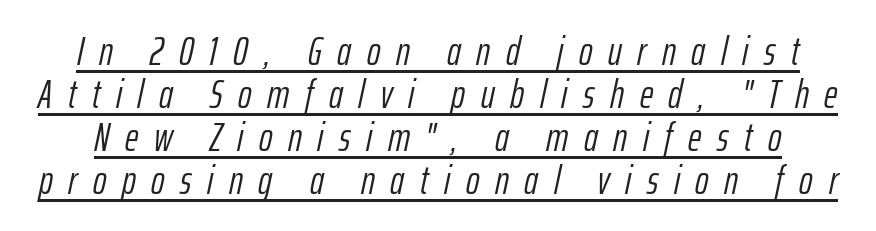
{"italic": "yes", "lean": "right", "slant_degrees": 12, "bold": "no", "weight": "light", "width": "condensed", "stroke_contrast": "low", "x_height": "medium", "monospaced": "no", "underline": "yes", "line_spacing": "tight", "line_spacing_ratio": 1.05, "letter_spacing": "wide", "letter_spacing_em": 0.38, "glyph_px": 41}
